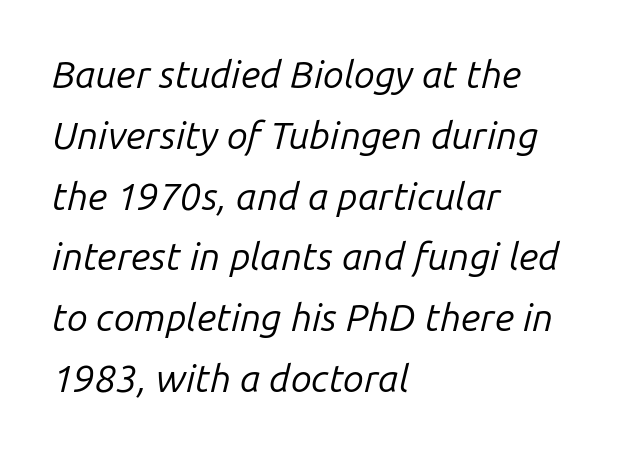
Teacher's note: observe the even left margin — that is flush-left alignment. The gap between lines stays unmarked. Compared with typical body copy, the letter spacing here is the same. The weight tops out at a normal text grade.
